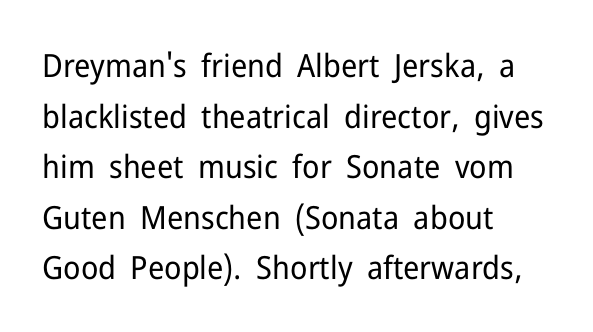
This sample has the flowing, uneven cadence of proportional lettering. Compared with typical paragraphs, the rows here are spaced about the same. A typesetter would call this zero additional tracking. No extra ink here — the face is not bold.
